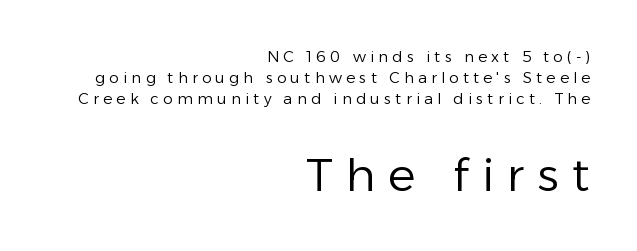
The image shows 46 px regular-weight sans-serif type, upright; set right-aligned, normal line spacing (1.39x), unusually wide letter spacing (+0.29 em), not underlined; the second (bottom) block is 3.07x larger; low stroke contrast and a medium x-height.
